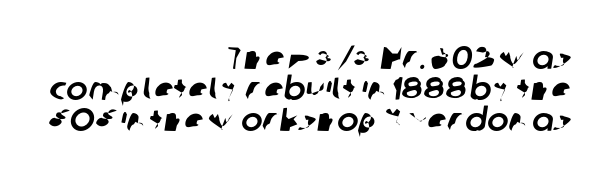
{"serif": "no", "width": "normal", "stroke_contrast": "low", "x_height": "medium", "monospaced": "no", "underline": "no", "align": "right", "line_spacing": "tight", "line_spacing_ratio": 0.97, "letter_spacing": "normal", "letter_spacing_em": 0.0, "glyph_px": 32}
